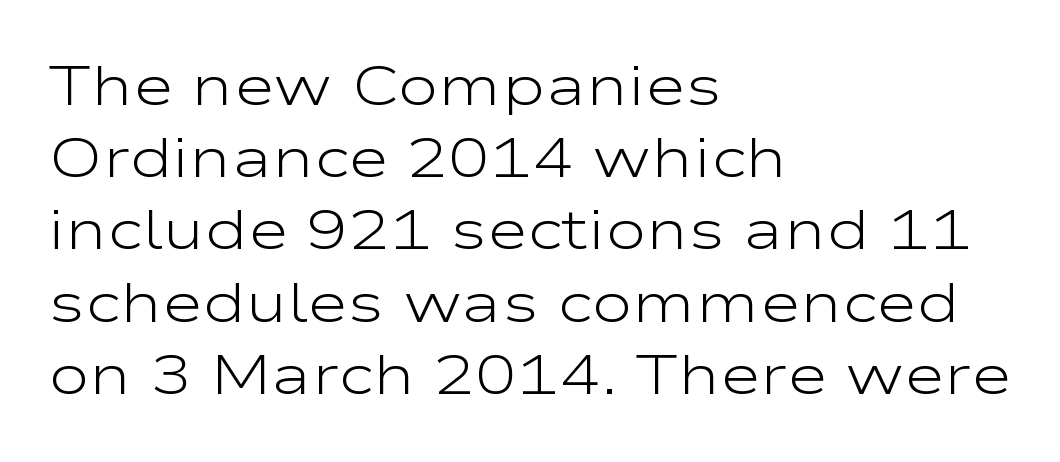
The image shows 56 px light, wide sans-serif type, upright; set left-aligned, normal line spacing (1.29x), normal letter spacing, not underlined; low stroke contrast and a medium x-height.
